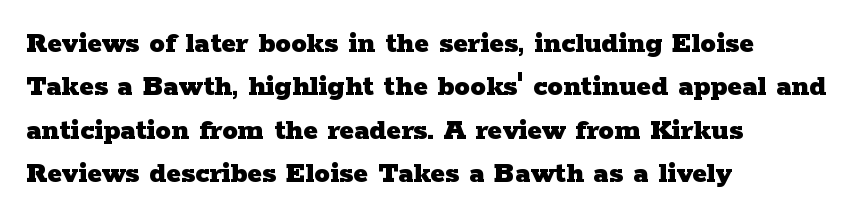
The image shows 31 px heavy, wide serif type, upright; set left-aligned, normal line spacing (1.4x), normal letter spacing, not underlined; low stroke contrast and a medium x-height.
